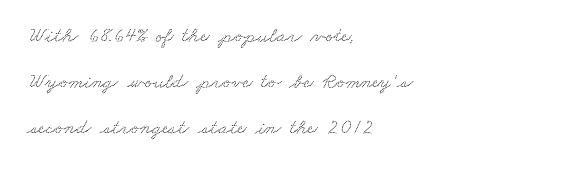
{"underline": "no", "align": "left", "line_spacing": "loose", "line_spacing_ratio": 2.2, "letter_spacing": "normal", "letter_spacing_em": 0.0, "glyph_px": 21}
